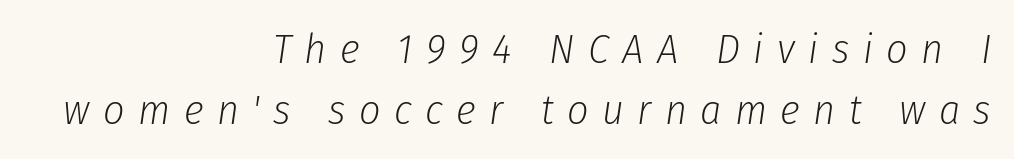
The image shows 42 px light, condensed type, italic (leaning right); set right-aligned, normal line spacing (1.45x), unusually wide letter spacing (+0.32 em), not underlined; low stroke contrast and a medium x-height.
